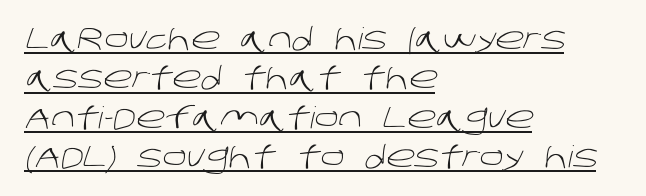
Q: Is the text bold? A: No.
Q: Is the typeface a serif or a sans-serif typeface? A: Sans-serif.
Q: Is the text underlined? A: Yes.
Q: How is the paragraph aligned? A: Left-aligned.
Q: Is the spacing between letters normal or unusually wide? A: Normal.
Q: Is the spacing between lines tight, normal or loose? A: Normal.
Q: Width (condensed, normal, or wide)? A: Normal.
Q: Stroke contrast? A: Low.
Q: x-height? A: Large.
Q: Monospaced? A: No.
